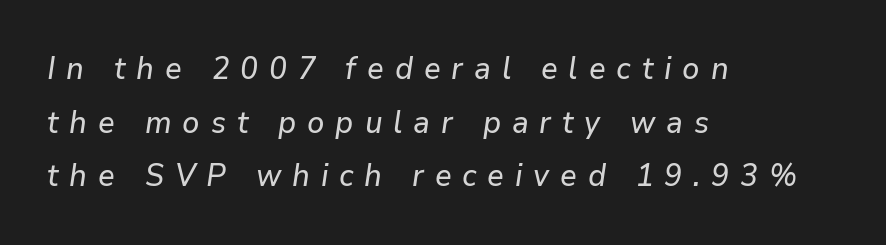
A typesetter would call this proportional, since set widths differ per character. Type without underlining. Teacher's note: observe the even left margin — that is flush-left alignment. The lettering tilts uniformly, giving the passage an italic look.
